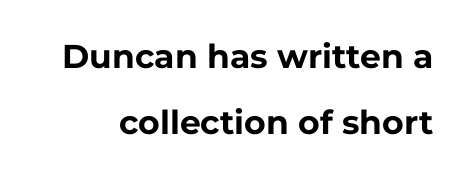
The rendering uses a bold face; every stroke is thick and dark. Upright lettering throughout. Regarding leading, the lines here are spaced well apart. The string is rendered with underlining switched off. Stroke terminals: plain, sans-serif. Looks like regular typesetting: each glyph gets only the width it needs.
